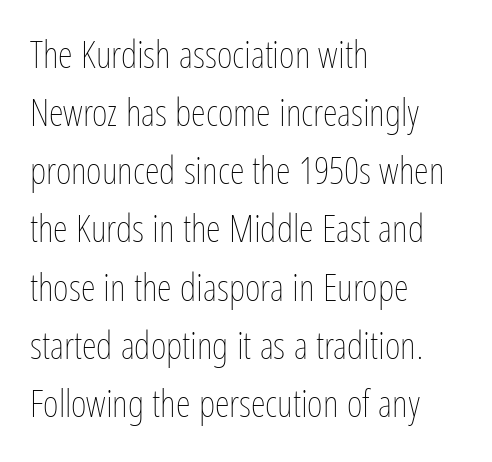
{"italic": "no", "bold": "no", "weight": "thin", "width": "condensed", "stroke_contrast": "low", "x_height": "medium", "monospaced": "no", "underline": "no", "align": "left", "line_spacing": "normal", "line_spacing_ratio": 1.53, "letter_spacing": "normal", "letter_spacing_em": 0.0, "glyph_px": 38}
